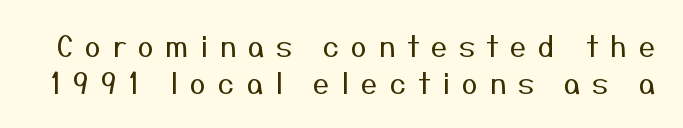
Q: Is the text bold? A: No.
Q: Is the text italic (slanted)? A: No, it is upright.
Q: Is the typeface a serif or a sans-serif typeface? A: Sans-serif.
Q: Is the text underlined? A: No.
Q: Is the spacing between letters normal or unusually wide? A: Unusually wide.
Q: Is the spacing between lines tight, normal or loose? A: Normal.
Q: Width (condensed, normal, or wide)? A: Normal.
Q: Stroke contrast? A: Medium.
Q: x-height? A: Medium.
Q: Monospaced? A: No.
